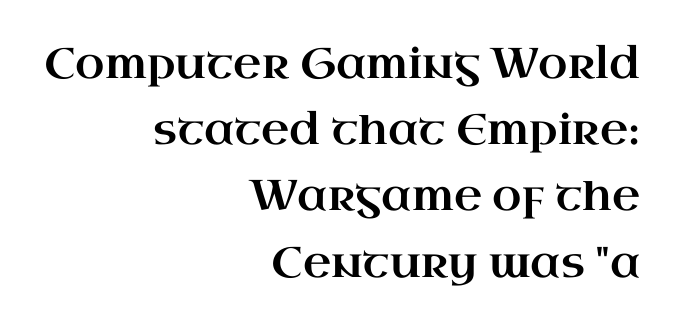
{"serif": "yes", "italic": "no", "width": "wide", "stroke_contrast": "high", "x_height": "small", "monospaced": "no", "underline": "no", "align": "right", "line_spacing": "normal", "line_spacing_ratio": 1.54, "letter_spacing": "normal", "letter_spacing_em": 0.0, "glyph_px": 43}
